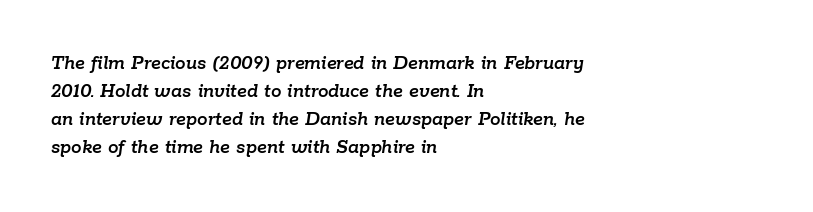
The image shows 21 px text type, italic (leaning right); set left-aligned, normal line spacing (1.34x), normal letter spacing, not underlined.
